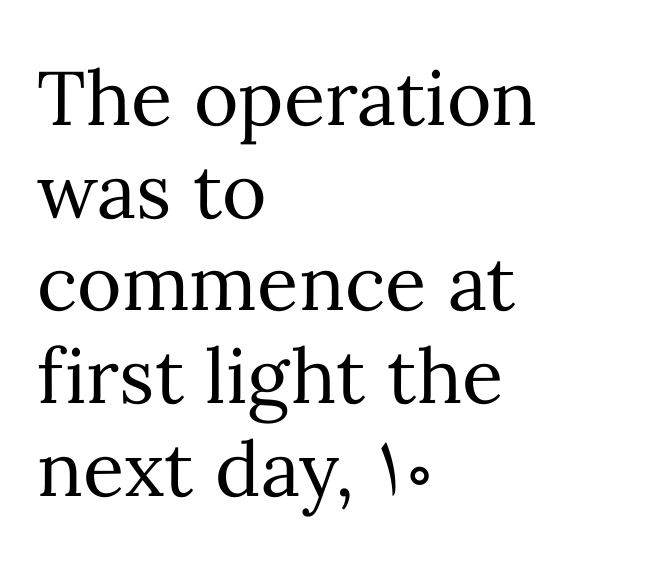
Characters follow at the spacing the type designer built in. The space beneath each line is pristine and unruled. This sample has the flowing, uneven cadence of proportional lettering. This sample uses an upright cut, with every glyph sitting square on the baseline. Stroke thickness stays within the range of a standard reading face or lighter. The text block is weighted toward the left margin, trailing off unevenly rightward.
